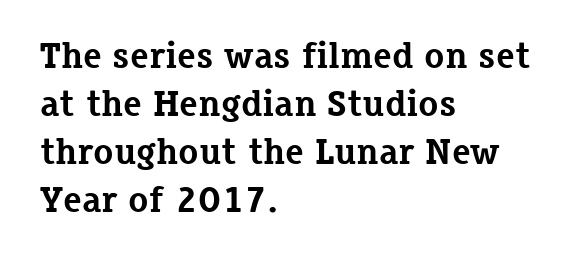
The image shows 37 px bold serif type, upright; set left-aligned, normal line spacing (1.3x), normal letter spacing, not underlined; low stroke contrast and a medium x-height.
